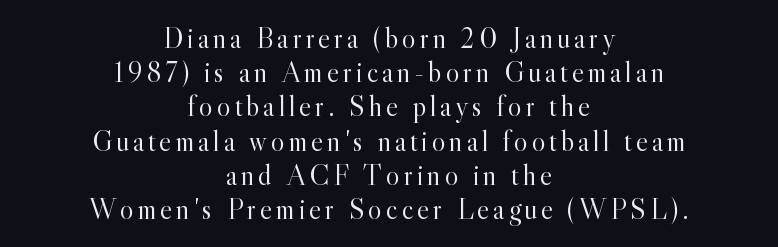
{"serif": "yes", "italic": "no", "bold": "no", "weight": "light", "width": "normal", "x_height": "small", "monospaced": "no", "underline": "no", "align": "center", "line_spacing_ratio": 1.18, "glyph_px": 29}
